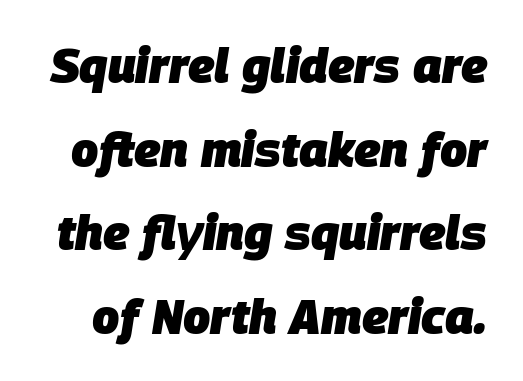
In terms of posture, this sample is oblique. Here the designer chose a conventional face with non-uniform glyph widths. A clean baseline with only descenders dipping below it. On the weight axis this lands at bold, roughly 700.
